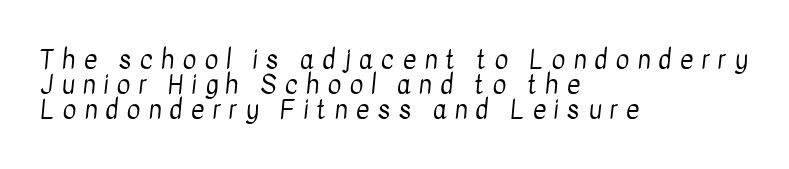
Type without underlining. The lines are packed closely together with very little leading. Unbolded letterforms with no extra heft. Caption: expanded tracking, letters set apart. The paragraph has a hard left edge and a soft right edge.
